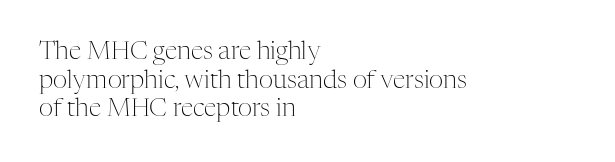
{"italic": "no", "bold": "no", "underline": "no", "align": "left", "line_spacing": "tight", "line_spacing_ratio": 1.15, "letter_spacing": "normal", "letter_spacing_em": 0.0, "glyph_px": 25}
